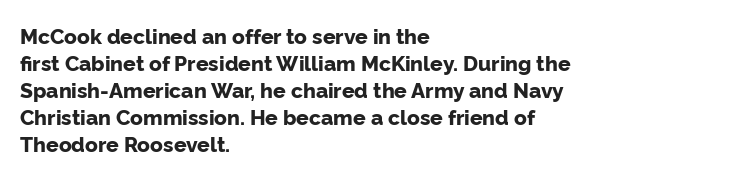
Q: Is the text bold? A: Yes.
Q: Is the text italic (slanted)? A: No, it is upright.
Q: Is the text underlined? A: No.
Q: How is the paragraph aligned? A: Left-aligned.
Q: Is the spacing between letters normal or unusually wide? A: Normal.
Q: Is the spacing between lines tight, normal or loose? A: Normal.
